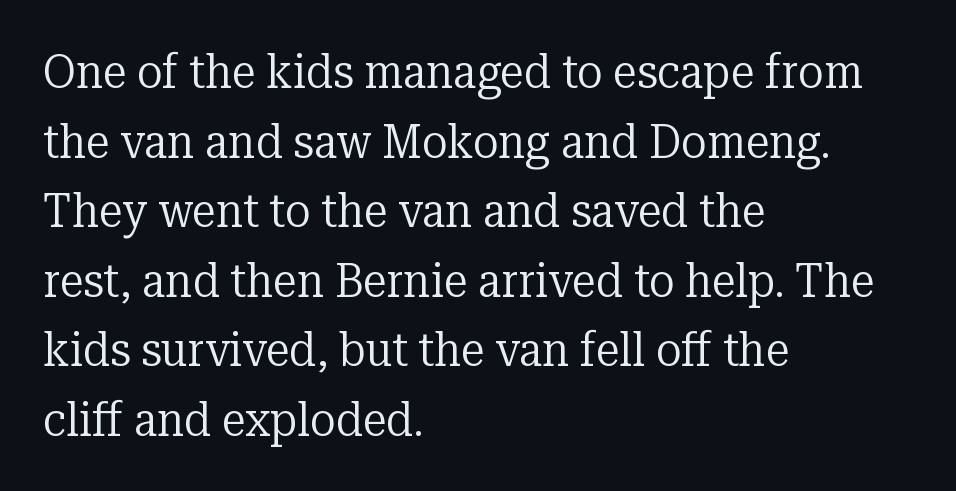
The image shows 48 px regular-weight serif type, upright; set left-aligned, normal line spacing (1.45x), normal letter spacing, not underlined; low stroke contrast and a medium x-height.
